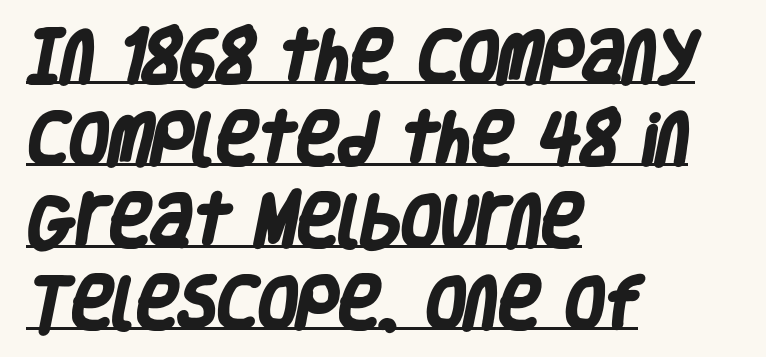
Q: Is the text bold? A: Yes.
Q: Is the typeface a serif or a sans-serif typeface? A: Sans-serif.
Q: Is the text underlined? A: Yes.
Q: How is the paragraph aligned? A: Left-aligned.
Q: Is the spacing between letters normal or unusually wide? A: Normal.
Q: Is the spacing between lines tight, normal or loose? A: Normal.
Q: Width (condensed, normal, or wide)? A: Condensed.
Q: Stroke contrast? A: Low.
Q: x-height? A: Large.
Q: Monospaced? A: No.
